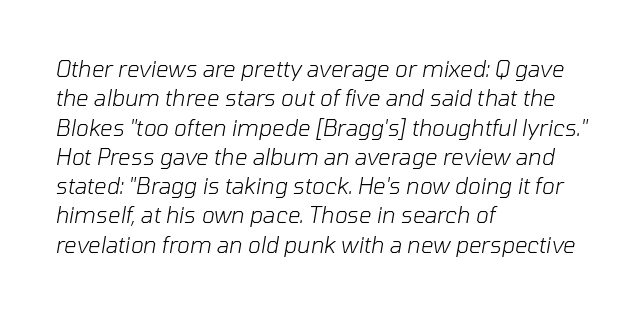
Heft: none added — not bold. The words here are not underlined. Is the block centered? No — it sits flush against the left margin. The whole block is typeset with a tilt. Caption: standard tracking, unaltered.
